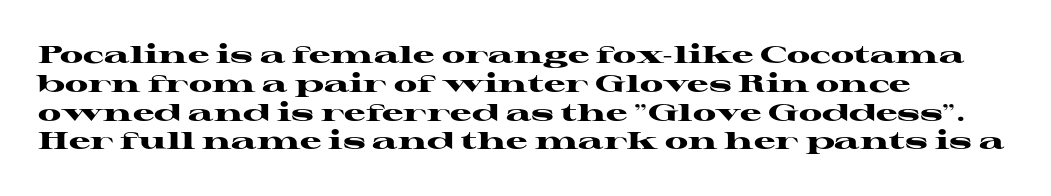
Q: Is the text bold? A: Yes.
Q: Is the text italic (slanted)? A: No, it is upright.
Q: Is the text underlined? A: No.
Q: How is the paragraph aligned? A: Left-aligned.
Q: Is the spacing between letters normal or unusually wide? A: Normal.
